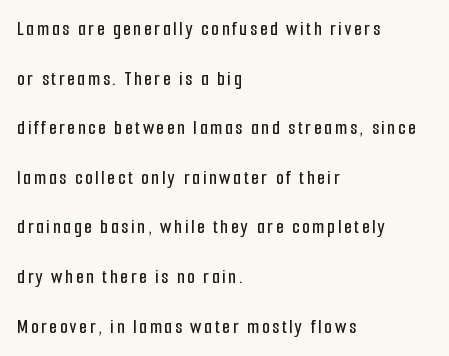
The lines are quadded left. Vertical strokes here are truly vertical. The gap between lines stays unmarked. Whoever set this chose breathing room over compactness in the vertical rhythm.
